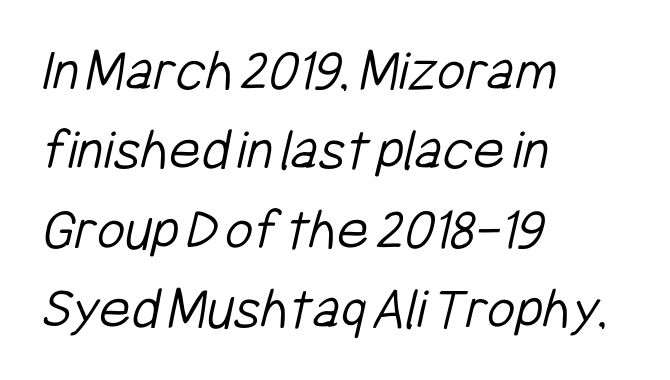
The image shows 61 px light, condensed sans-serif type; set left-aligned, normal line spacing (1.3x), normal letter spacing, not underlined; low stroke contrast and a medium x-height.
